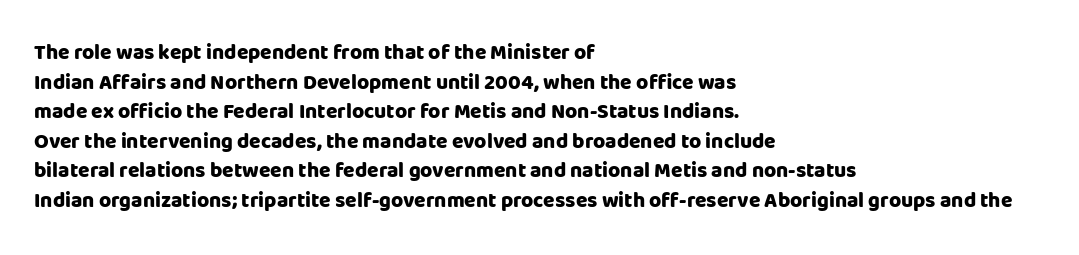
The image shows 21 px bold type, upright; set left-aligned, normal line spacing (1.41x), normal letter spacing, not underlined.
